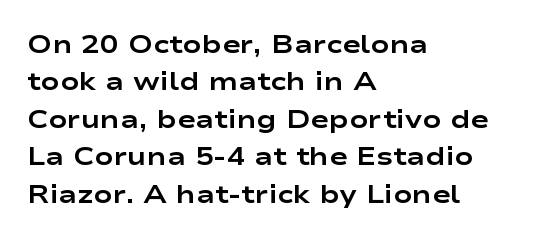
The image shows 25 px bold type, upright; set left-aligned, normal line spacing (1.5x), normal letter spacing, not underlined.
